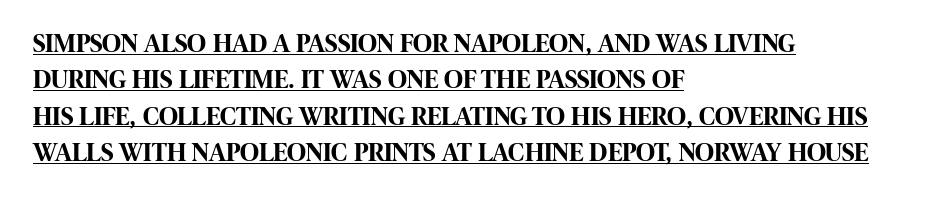
{"italic": "no", "bold": "yes", "underline": "yes", "align": "left", "line_spacing": "normal", "line_spacing_ratio": 1.4, "letter_spacing": "normal", "letter_spacing_em": 0.0, "glyph_px": 26}
